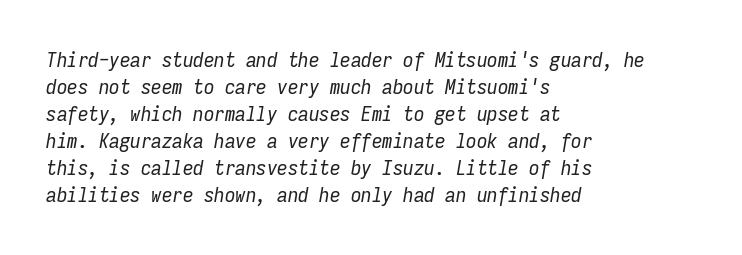
Q: Is the text bold? A: No.
Q: Is the text italic (slanted)? A: Yes, it leans right by about 9 degrees.
Q: Is the text underlined? A: No.
Q: How is the paragraph aligned? A: Left-aligned.
Q: Is the spacing between letters normal or unusually wide? A: Normal.
Q: Is the spacing between lines tight, normal or loose? A: Normal.
